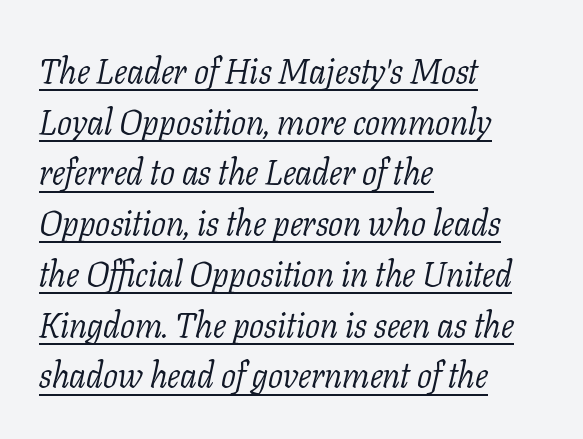
The face used here is rendered with its standard letterfit. Looking at the ascenders, they clearly lean. Evenly set lines give the paragraph a standard silhouette. Teacher's note: observe the even left margin — that is flush-left alignment. The weight tops out at a normal text grade. The typesetter has applied underlining to the passage shown.
